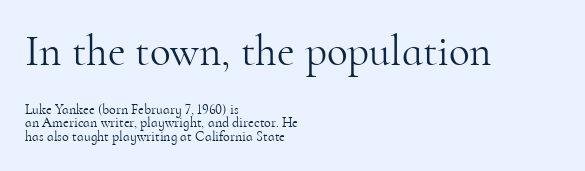
{"serif": "yes", "italic": "no", "bold": "no", "weight": "light", "width": "normal", "stroke_contrast": "high", "x_height": "small", "monospaced": "no", "underline": "no", "align": "left", "line_spacing": "tight", "line_spacing_ratio": 0.96, "letter_spacing": "normal", "letter_spacing_em": 0.0, "larger_block": "first", "size_ratio": 3.07, "glyph_px": 43}
